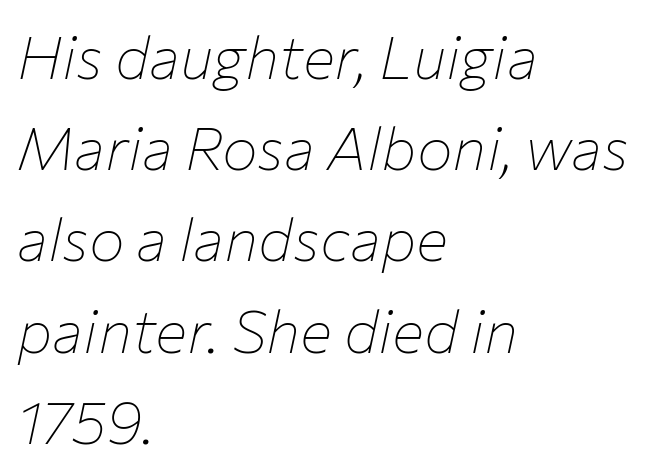
{"italic": "yes", "lean": "right", "slant_degrees": 12, "bold": "no", "weight": "thin", "width": "normal", "stroke_contrast": "low", "x_height": "medium", "monospaced": "no", "underline": "no", "align": "left", "line_spacing": "normal", "line_spacing_ratio": 1.52, "letter_spacing": "normal", "letter_spacing_em": 0.0, "glyph_px": 60}
